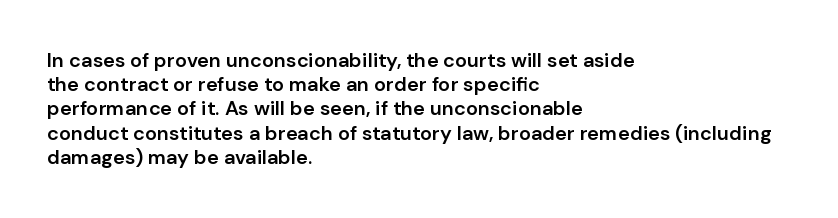
Q: Is the text bold? A: Semi-bold.
Q: Is the text italic (slanted)? A: No, it is upright.
Q: Is the text underlined? A: No.
Q: How is the paragraph aligned? A: Left-aligned.
Q: Is the spacing between letters normal or unusually wide? A: Normal.
